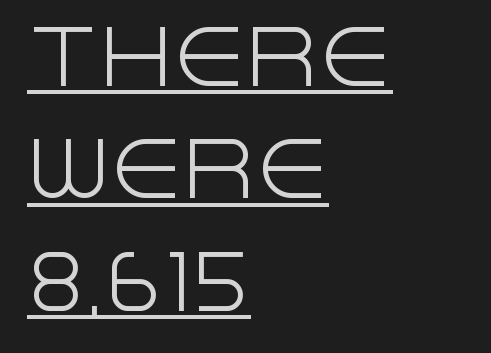
The gaps between neighbouring characters are ordinary and unremarkable. Looks like regular typesetting: each glyph gets only the width it needs. The face used here appears with an underline applied. Successive baselines arrive at the customary interval. Unlike a traditional serif, this face leaves its strokes unadorned.
